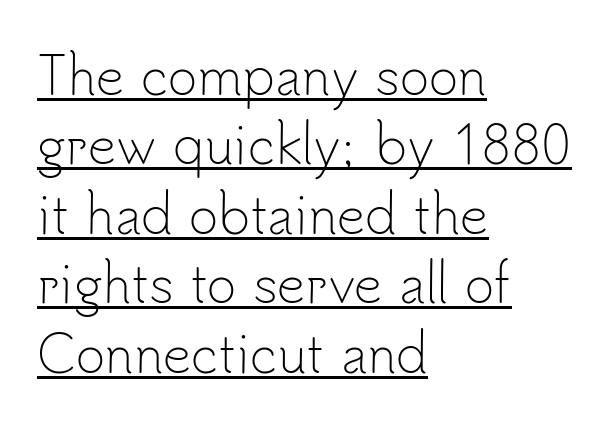
{"serif": "no", "italic": "no", "bold": "no", "weight": "light", "width": "normal", "stroke_contrast": "low", "x_height": "small", "monospaced": "no", "underline": "yes", "align": "left", "line_spacing": "normal", "line_spacing_ratio": 1.39, "letter_spacing": "normal", "letter_spacing_em": 0.0, "glyph_px": 50}
